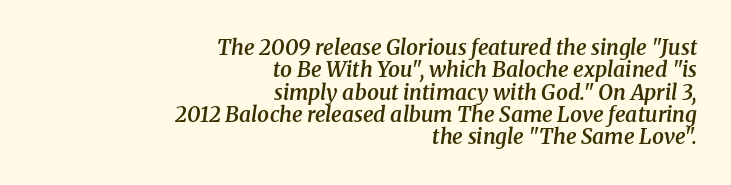
{"italic": "yes", "lean": "right", "slant_degrees": 8, "bold": "semi", "underline": "no", "align": "right", "line_spacing": "tight", "line_spacing_ratio": 1.06, "letter_spacing": "normal", "letter_spacing_em": 0.0, "glyph_px": 21}
